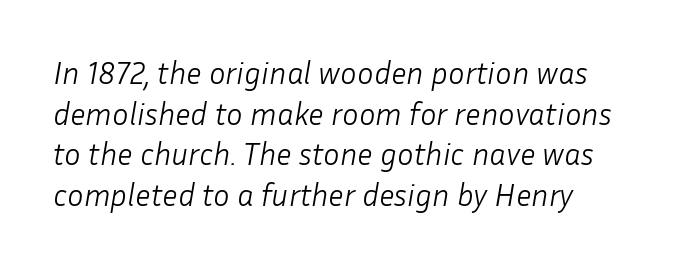
The image shows 31 px light type, italic (leaning right); set normal line spacing (1.31x), normal letter spacing, not underlined; low stroke contrast and a medium x-height.
